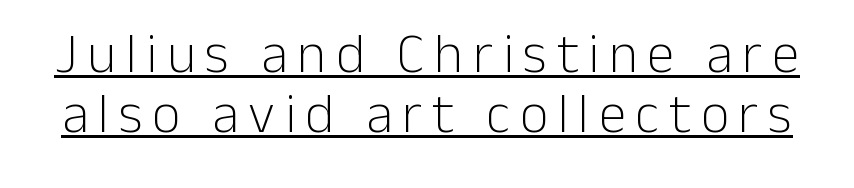
{"serif": "no", "italic": "no", "bold": "no", "weight": "light", "width": "normal", "stroke_contrast": "low", "x_height": "medium", "monospaced": "no", "underline": "yes", "line_spacing": "tight", "line_spacing_ratio": 1.08, "glyph_px": 56}
